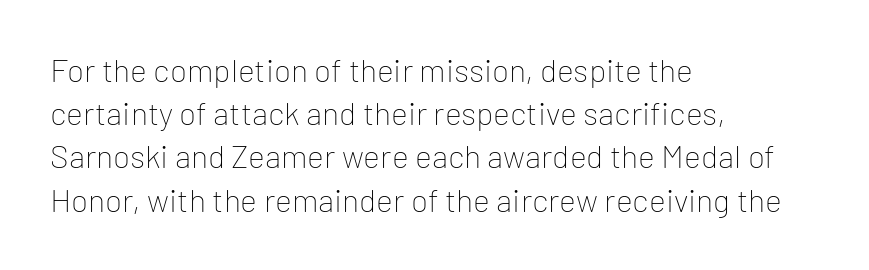
The image shows 32 px thin sans-serif type, upright; set left-aligned, normal line spacing (1.35x), normal letter spacing, not underlined; low stroke contrast and a medium x-height.
